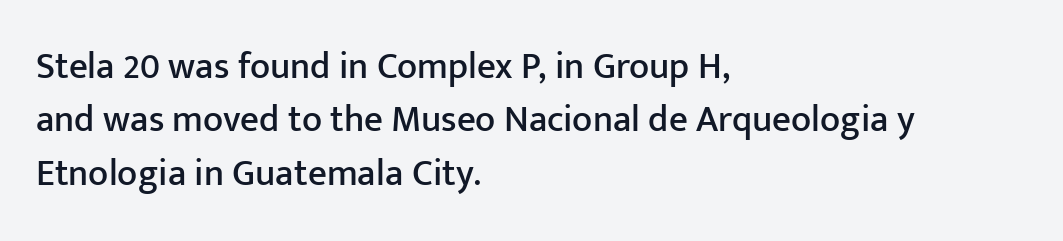
{"serif": "no", "italic": "no", "width": "normal", "stroke_contrast": "low", "x_height": "medium", "monospaced": "no", "underline": "no", "align": "left", "line_spacing": "normal", "line_spacing_ratio": 1.44, "letter_spacing": "normal", "letter_spacing_em": 0.0, "glyph_px": 37}
